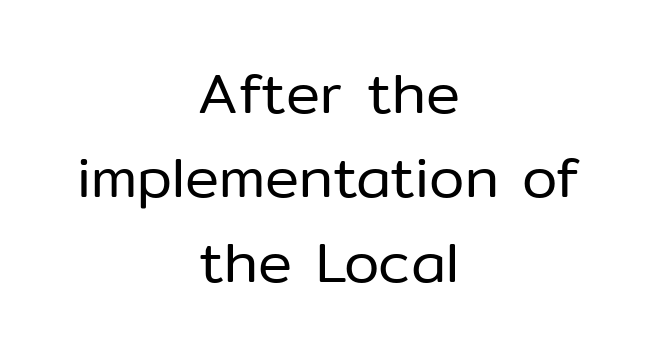
The image shows 57 px regular-weight sans-serif type, upright; set centered, normal line spacing (1.48x), normal letter spacing, not underlined; low stroke contrast and a medium x-height.
